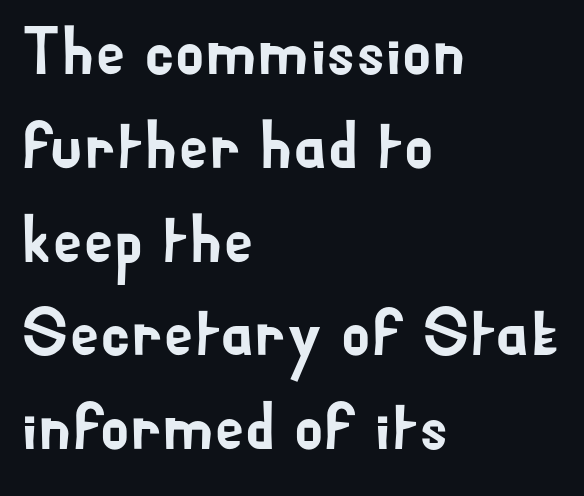
Q: Is the text italic (slanted)? A: No, it is upright.
Q: Is the typeface a serif or a sans-serif typeface? A: Sans-serif.
Q: Is the text underlined? A: No.
Q: How is the paragraph aligned? A: Left-aligned.
Q: Is the spacing between letters normal or unusually wide? A: Normal.
Q: Is the spacing between lines tight, normal or loose? A: Normal.
Q: Width (condensed, normal, or wide)? A: Normal.
Q: Stroke contrast? A: Low.
Q: x-height? A: Small.
Q: Monospaced? A: No.
